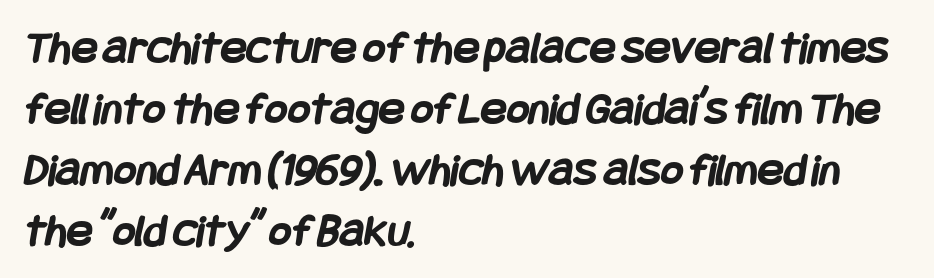
The image shows 48 px semibold, condensed sans-serif type; set left-aligned, normal line spacing (1.27x), normal letter spacing, not underlined; low stroke contrast and a large x-height.
